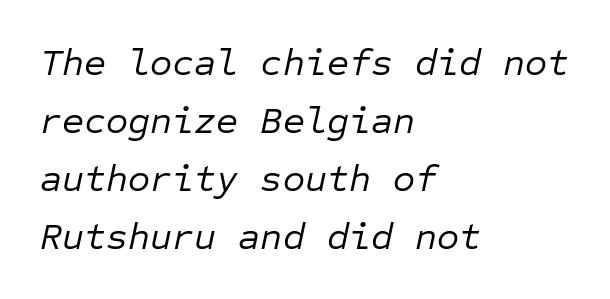
Q: Is the text bold? A: No.
Q: Is the text italic (slanted)? A: Yes, it leans right by about 12 degrees.
Q: Is the text underlined? A: No.
Q: How is the paragraph aligned? A: Left-aligned.
Q: Is the spacing between letters normal or unusually wide? A: Normal.
Q: Is the spacing between lines tight, normal or loose? A: Normal.
Q: Width (condensed, normal, or wide)? A: Normal.
Q: Stroke contrast? A: Low.
Q: x-height? A: Medium.
Q: Monospaced? A: Yes.
